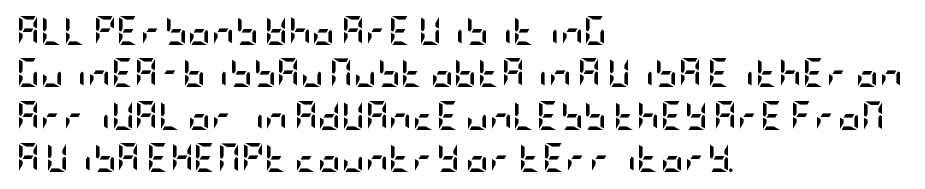
The image shows 29 px semibold, condensed sans-serif type, upright; set left-aligned, normal line spacing (1.46x), normal letter spacing, not underlined; low stroke contrast and a large x-height.
